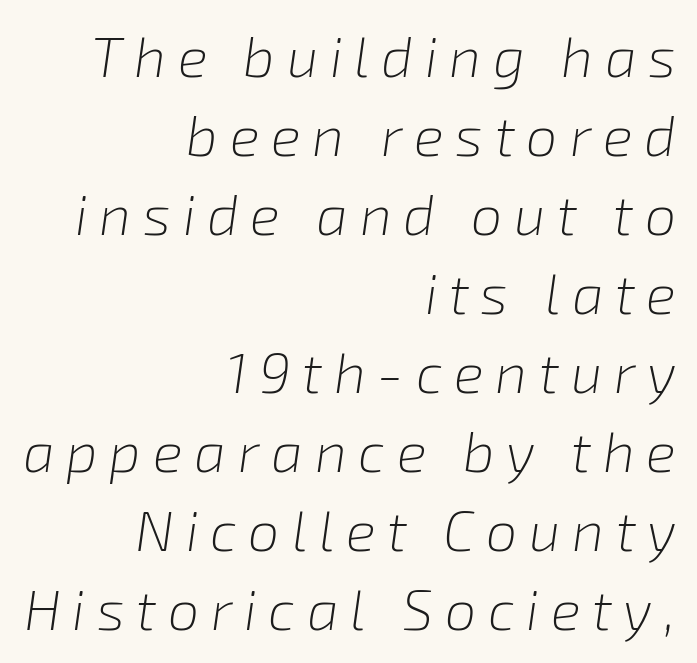
Q: Is the text bold? A: No.
Q: Is the text italic (slanted)? A: Yes, it leans right by about 8 degrees.
Q: Is the text underlined? A: No.
Q: How is the paragraph aligned? A: Right-aligned.
Q: Is the spacing between letters normal or unusually wide? A: Unusually wide.
Q: Is the spacing between lines tight, normal or loose? A: Normal.
Q: Width (condensed, normal, or wide)? A: Normal.
Q: Stroke contrast? A: Low.
Q: x-height? A: Medium.
Q: Monospaced? A: No.
